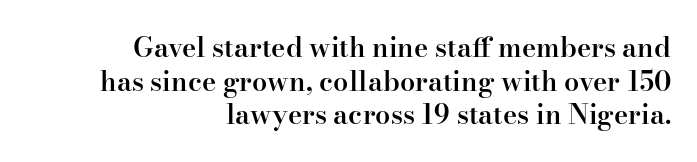
The letterforms sit shoulder to shoulder at normal distance. A normal amount of white space separates one row of letters from the next. No word sits above an underline. This rendering uses right alignment, leaving the left contour irregular. Tall strokes in this sample are plumb rather than angled. I'd describe the lettering as semibold — firm but not a full bold.
